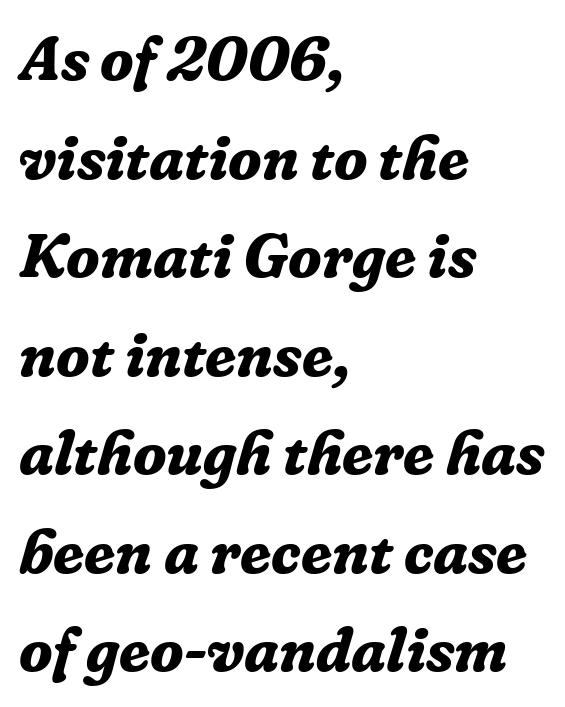
The image shows 62 px bold serif type, italic (leaning right); set left-aligned, normal line spacing (1.59x), normal letter spacing, not underlined; low stroke contrast and a medium x-height.
